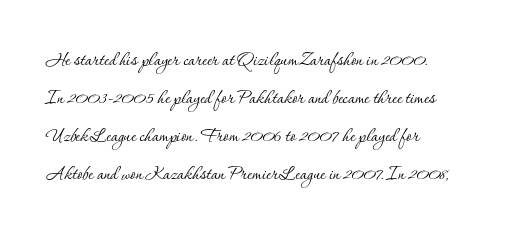
Is there much room between lines? A standard amount, neither cramped nor airy. How are the letters spaced? Ordinarily, with no added tracking. This rendering features lettering with no underline. The paragraph shown leans on its left margin. The weight tops out at a normal text grade.
